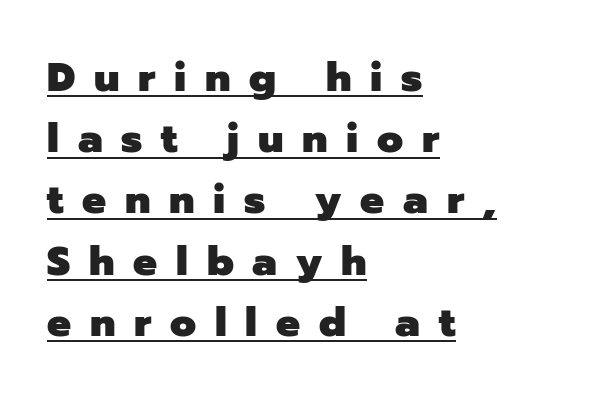
The image shows 40 px heavy sans-serif type, upright; set left-aligned, normal line spacing (1.53x), unusually wide letter spacing (+0.47 em), underlined; low stroke contrast and a medium x-height.
